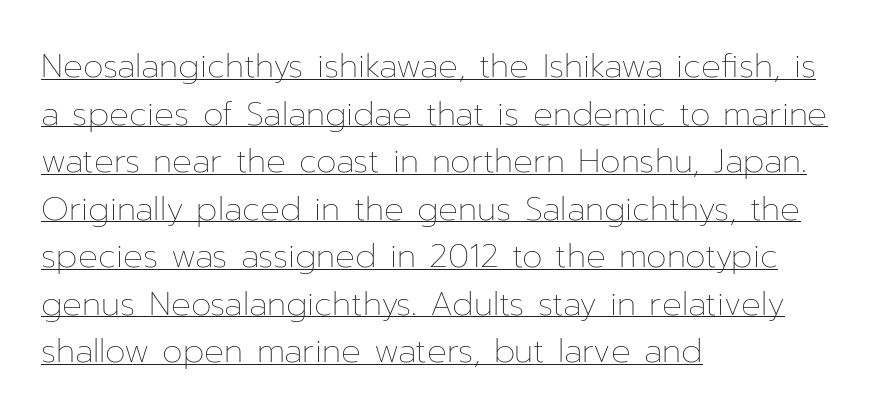
Q: Is the text bold? A: No.
Q: Is the text italic (slanted)? A: No, it is upright.
Q: Is the text underlined? A: Yes.
Q: How is the paragraph aligned? A: Left-aligned.
Q: Is the spacing between letters normal or unusually wide? A: Normal.
Q: Is the spacing between lines tight, normal or loose? A: Normal.
Q: Width (condensed, normal, or wide)? A: Normal.
Q: Stroke contrast? A: Low.
Q: x-height? A: Medium.
Q: Monospaced? A: No.
